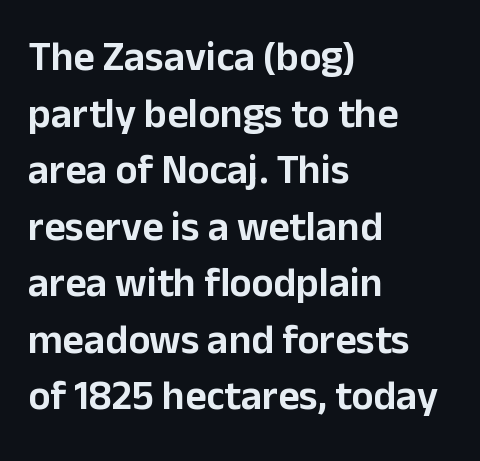
{"serif": "no", "italic": "no", "width": "normal", "stroke_contrast": "low", "x_height": "medium", "monospaced": "no", "underline": "no", "align": "left", "line_spacing": "normal", "line_spacing_ratio": 1.38, "letter_spacing": "normal", "letter_spacing_em": 0.0, "glyph_px": 41}
